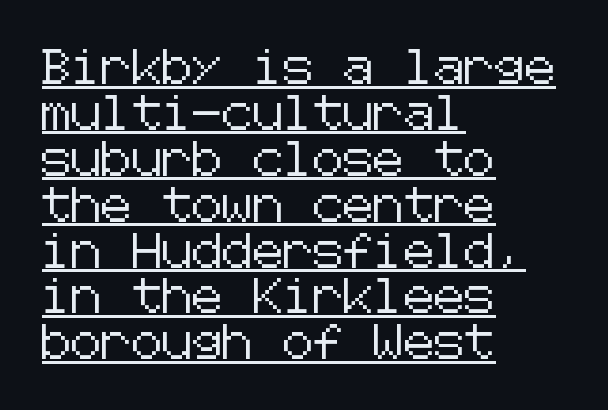
The rendering shows plain stroke endings on the letterforms — a sans-serif design. There is no visible air inserted between adjacent glyphs. The leading is moderate, giving the passage an even texture. The words here are underlined.
